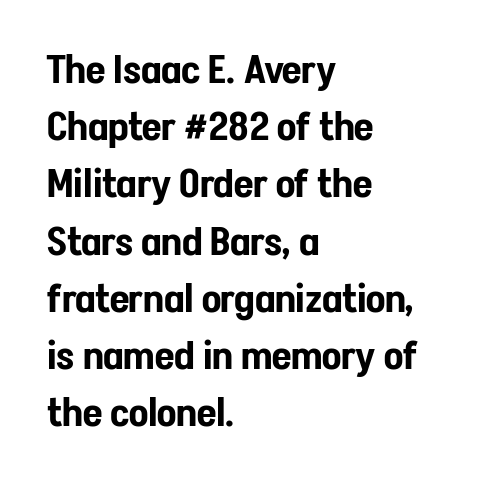
The image shows 40 px condensed sans-serif type, upright; set left-aligned, normal line spacing (1.43x), normal letter spacing, not underlined; low stroke contrast and a medium x-height.
